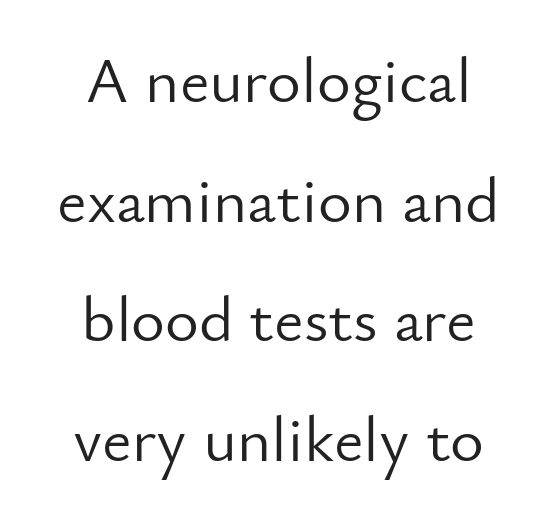
These lines are composed in type without serifs. The string is rendered with underlining switched off. Posture: vertical. Weight: not bold — regular or lighter. The face used here is proportionally spaced, like ordinary book or web type.
